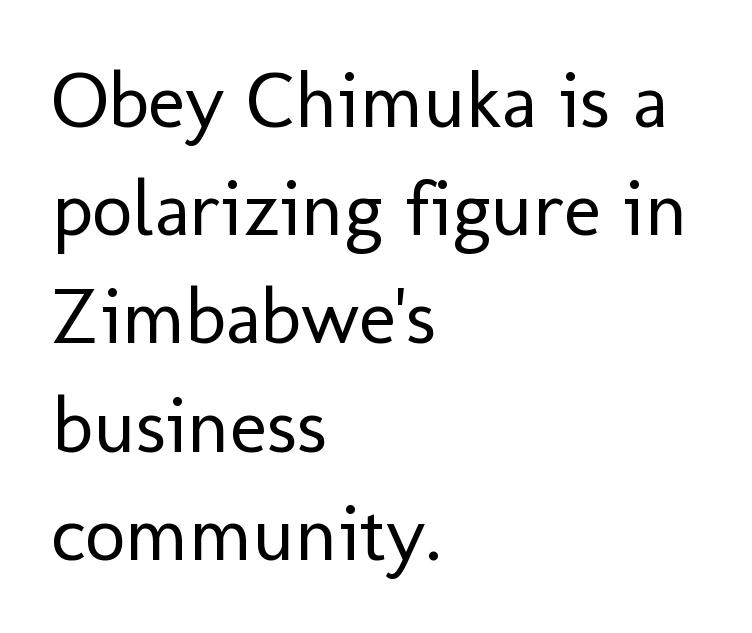
Counters stay open thanks to moderate or lighter strokes. Honestly, the row spacing looks completely unremarkable. The baseline area is clear. You could not count columns in this text — the font is proportionally spaced. Does extra space separate the letters? No, they use regular spacing.
